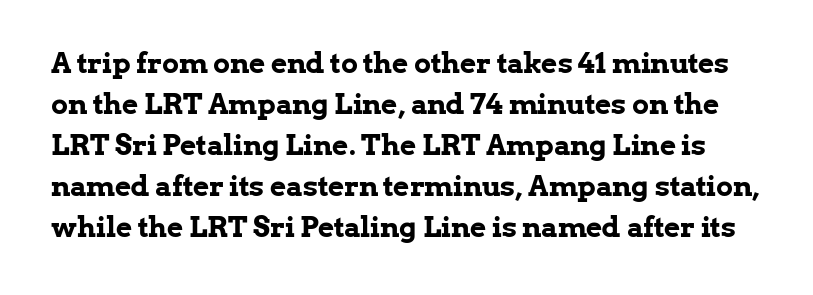
The image shows 28 px bold serif type, upright; set normal line spacing (1.46x), normal letter spacing, not underlined; low stroke contrast and a medium x-height.
